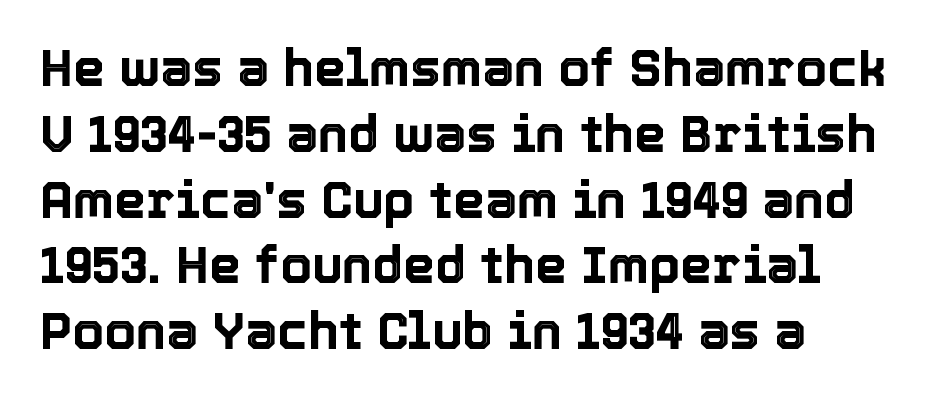
Line spacing here is normal. Ascenders rise straight up at ninety degrees. Here the designer chose a conventional face with non-uniform glyph widths. Here the glyphs are tracked normally, forming tight word shapes. This rendering features lettering with no underline.
